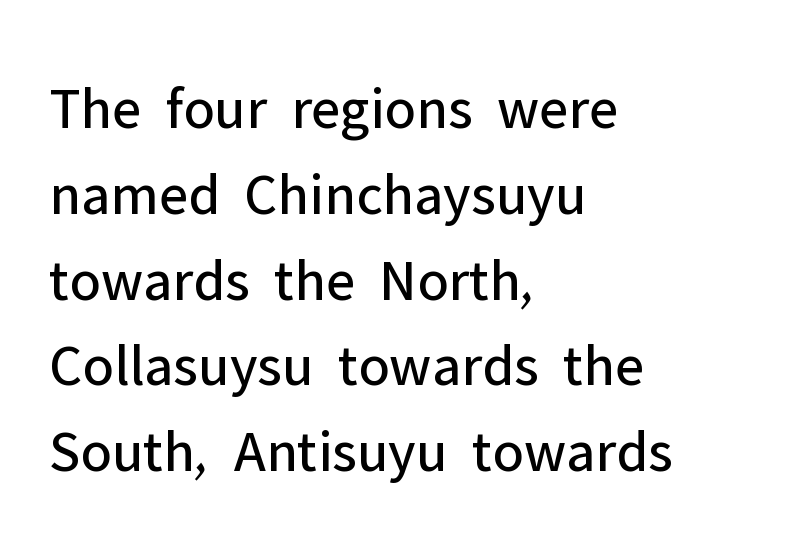
The image shows 60 px regular-weight sans-serif type, upright; set left-aligned, normal line spacing (1.43x), normal letter spacing, not underlined; low stroke contrast and a medium x-height.
